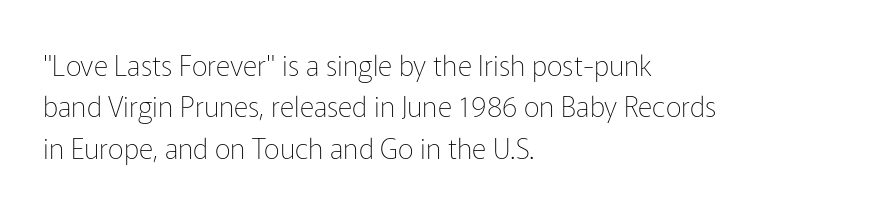
The typeface has the unassuming heft of standard copy or less. What's the leading like? Ordinary, nothing unusual. Words float on clear page, feet unadorned. The rag falls on the right side of this text block. Spacing between characters is what you'd get straight out of the box.
